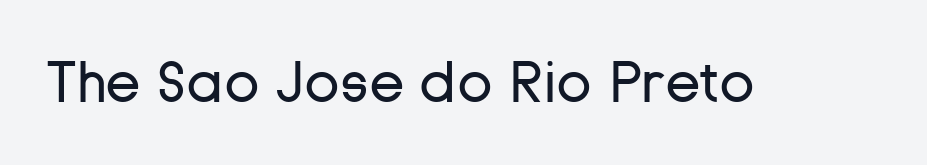
Compared with a typical body face, this is equally light or lighter still. Each letter keeps its own natural width here, so spacing adapts to shape. A typesetter would mark this as roman, not italic. I'd call this a sans setting — the letters go barefoot. Honestly, the letter spacing is just normal — you wouldn't notice it.
